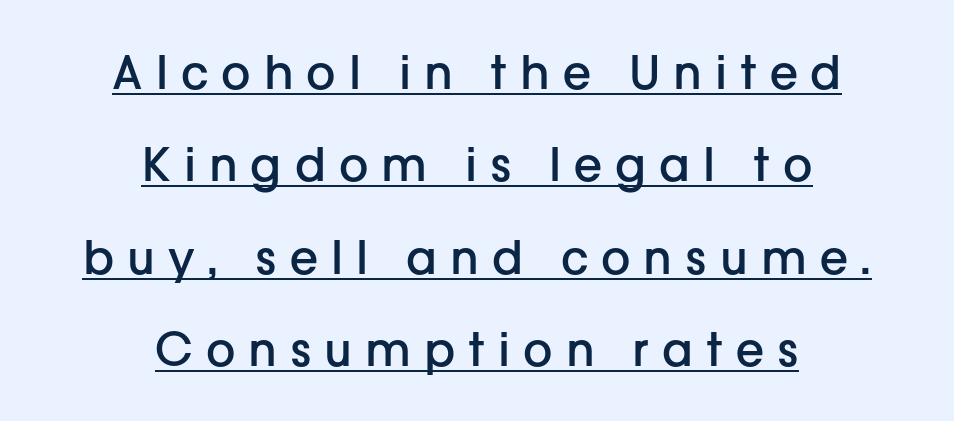
The type family on display is of the sans-serif kind. Leading: increased. Heft: intermediate — a semibold. Someone cranked the tracking dial way up on this one. Spacing verdict: proportional, widths tailored to each character.
